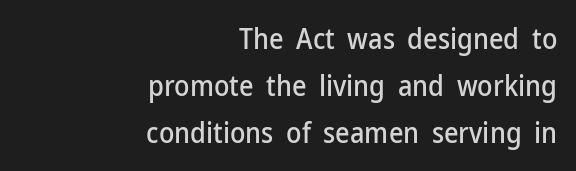
{"serif": "no", "italic": "no", "width": "normal", "stroke_contrast": "low", "x_height": "medium", "monospaced": "no", "underline": "no", "align": "right", "line_spacing": "normal", "line_spacing_ratio": 1.67, "letter_spacing": "normal", "letter_spacing_em": 0.0, "glyph_px": 28}
